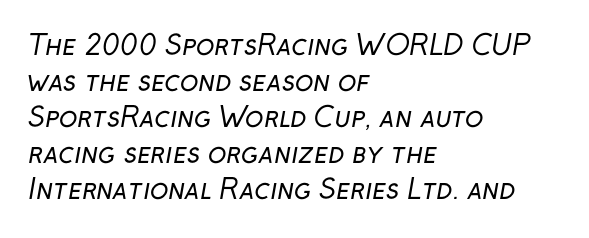
Q: Is the text bold? A: No.
Q: Is the text underlined? A: No.
Q: How is the paragraph aligned? A: Left-aligned.
Q: Is the spacing between letters normal or unusually wide? A: Normal.
Q: Is the spacing between lines tight, normal or loose? A: Normal.
